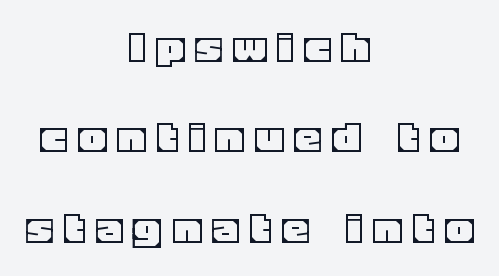
You could not count columns in this text — the font is proportionally spaced. The tracking jumps out immediately: characters are airy and widely separated. The compositor balanced each line on the midline. The letters stand upright; this is a roman face. Descenders hang freely into open space.
